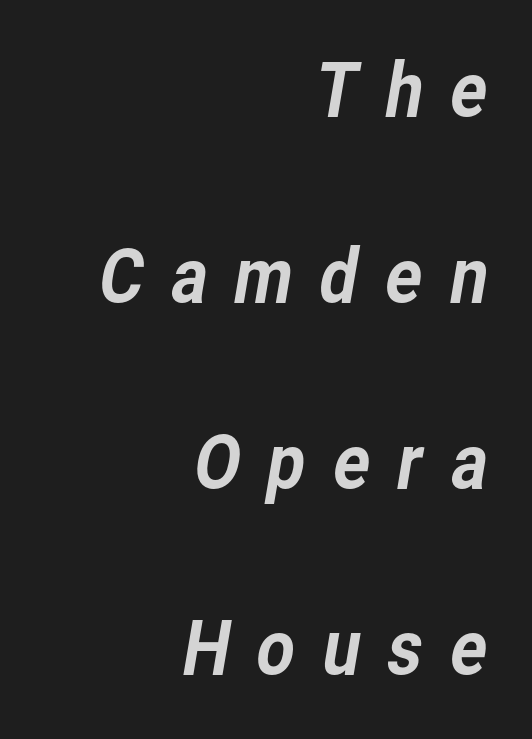
Where is the straight margin? On the right. Rows of type keep a wide berth in the vertical direction. Does extra space separate the letters? Yes, quite a lot of it. Nope, no serifs anywhere on these letters.
